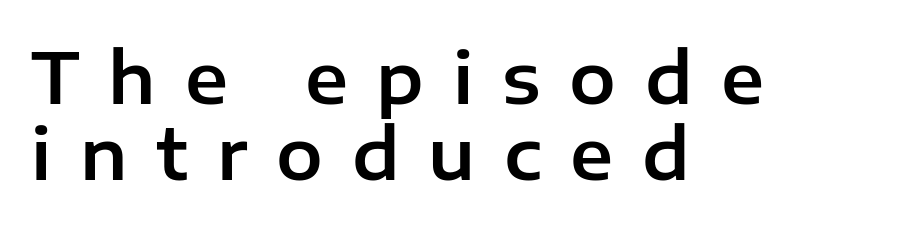
{"serif": "no", "italic": "no", "width": "normal", "stroke_contrast": "low", "x_height": "medium", "monospaced": "no", "underline": "no", "align": "left", "line_spacing": "tight", "line_spacing_ratio": 1.08, "letter_spacing": "wide", "letter_spacing_em": 0.41, "glyph_px": 70}
